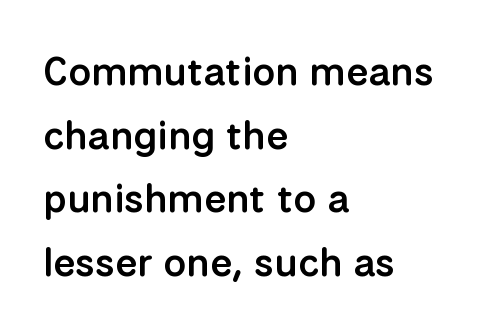
The text block is weighted toward the left margin, trailing off unevenly rightward. Whoever set this chose a conventional vertical rhythm. Descenders hang freely into open space. Does the weight exceed regular? Yes, but only to semibold. Looks like regular typesetting: each glyph gets only the width it needs.
